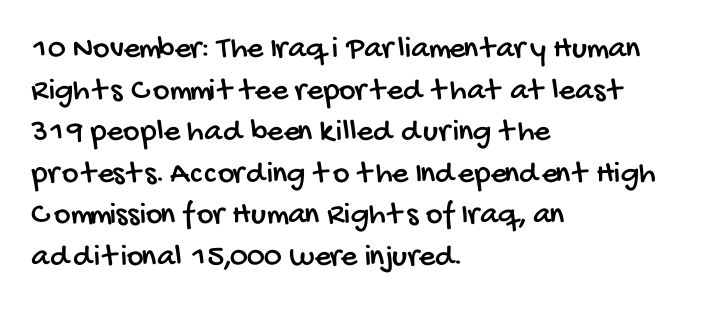
The image shows 32 px condensed sans-serif type; set left-aligned, normal line spacing (1.3x), normal letter spacing, not underlined; low stroke contrast and a large x-height.
